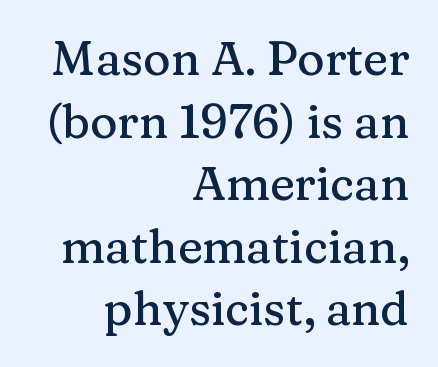
The image shows 47 px serif type, upright; set right-aligned, normal line spacing (1.33x), normal letter spacing, not underlined; medium stroke contrast and a medium x-height.
